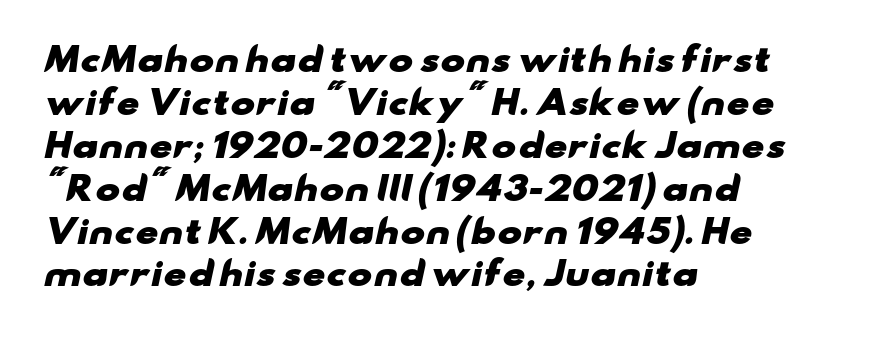
All the whitespace from short lines collects on the right. Typesetter's note: full bold, strokes at maximum text heaviness. The face used here is proportionally spaced, like ordinary book or web type. Note: no serifs on the glyphs.
